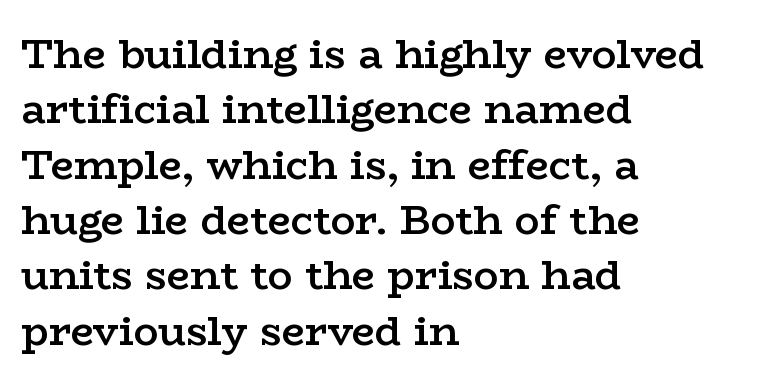
The image shows 41 px semibold, wide serif type, upright; set left-aligned, normal line spacing (1.35x), normal letter spacing, not underlined; low stroke contrast and a medium x-height.
